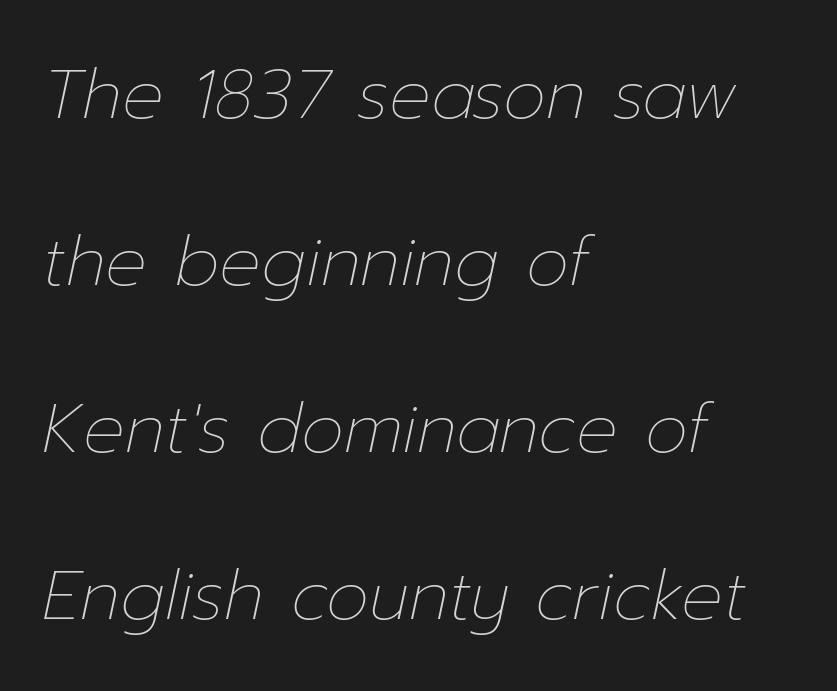
Q: Is the text bold? A: No.
Q: Is the text italic (slanted)? A: Yes, it leans right by about 12 degrees.
Q: Is the text underlined? A: No.
Q: How is the paragraph aligned? A: Left-aligned.
Q: Is the spacing between letters normal or unusually wide? A: Normal.
Q: Is the spacing between lines tight, normal or loose? A: Loose.
Q: Width (condensed, normal, or wide)? A: Normal.
Q: Stroke contrast? A: Low.
Q: x-height? A: Medium.
Q: Monospaced? A: No.
